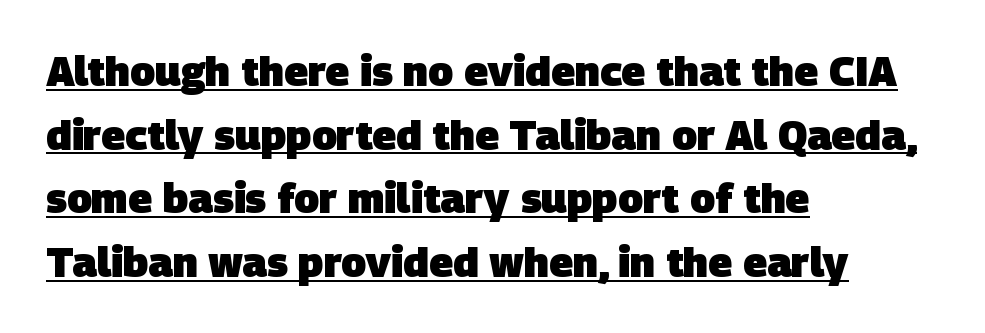
Q: Is the text bold? A: Yes.
Q: Is the typeface a serif or a sans-serif typeface? A: Sans-serif.
Q: Is the text underlined? A: Yes.
Q: How is the paragraph aligned? A: Left-aligned.
Q: Is the spacing between letters normal or unusually wide? A: Normal.
Q: Is the spacing between lines tight, normal or loose? A: Normal.
Q: Width (condensed, normal, or wide)? A: Normal.
Q: Stroke contrast? A: Low.
Q: x-height? A: Large.
Q: Monospaced? A: No.
